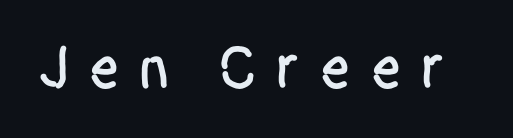
Q: Is the text italic (slanted)? A: No, it is upright.
Q: Is the typeface a serif or a sans-serif typeface? A: Sans-serif.
Q: Is the text underlined? A: No.
Q: Is the spacing between letters normal or unusually wide? A: Unusually wide.
Q: Width (condensed, normal, or wide)? A: Condensed.
Q: Stroke contrast? A: Low.
Q: x-height? A: Large.
Q: Monospaced? A: No.
